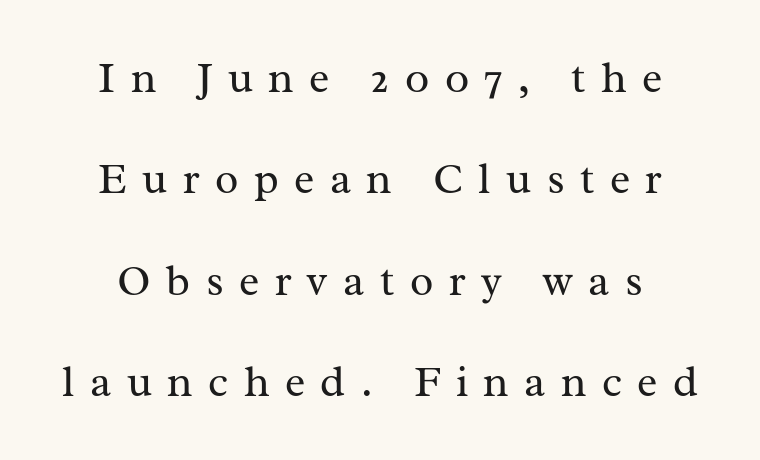
Heaviness? Minimal to ordinary, like unemphasized prose. Small tapered or slab feet sit at the stroke ends, so this counts as serif. Descenders hang freely into open space. This block would shrink considerably if given ordinary leading; it's expanded now. These lines are rendered in a variable-pitch font. These lines were composed using upright roman letters.
